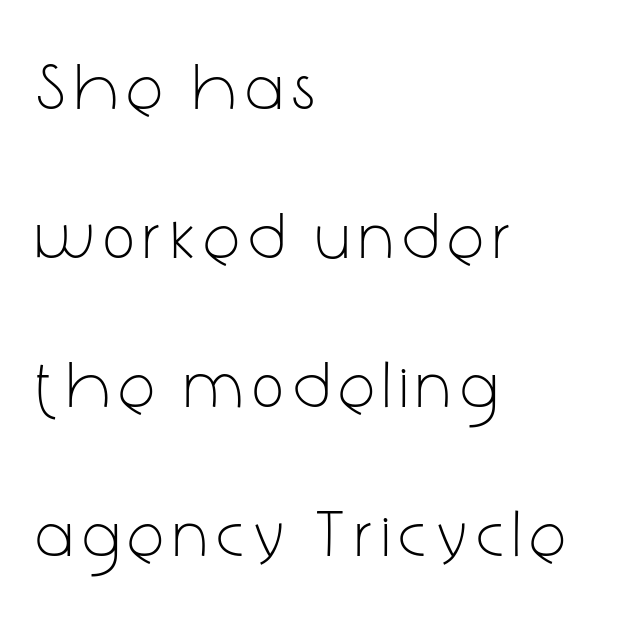
Q: Is the text bold? A: No.
Q: Is the text italic (slanted)? A: No, it is upright.
Q: Is the typeface a serif or a sans-serif typeface? A: Sans-serif.
Q: Is the text underlined? A: No.
Q: How is the paragraph aligned? A: Left-aligned.
Q: Is the spacing between lines tight, normal or loose? A: Loose.
Q: Width (condensed, normal, or wide)? A: Condensed.
Q: Stroke contrast? A: Low.
Q: x-height? A: Medium.
Q: Monospaced? A: No.
